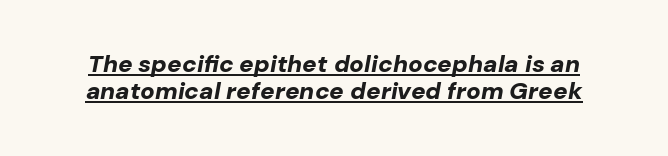
Slant detected: the letters are inclined. Each glyph is drawn with heavy, bold strokes. Summary of vertical rhythm: compact, with narrow interline spacing. Notice how a bar underscores the lettering throughout.
